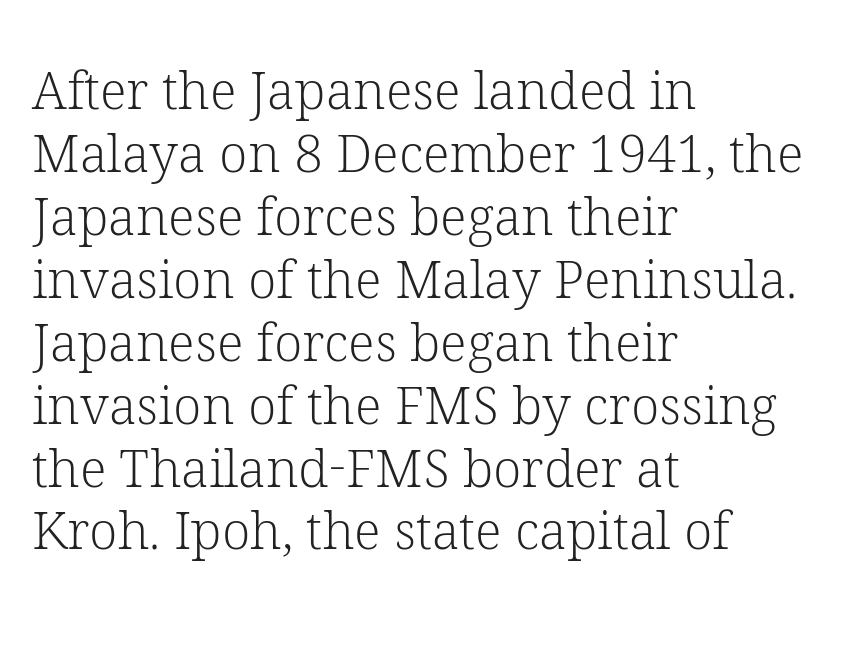
The image shows 52 px light serif type, upright; set left-aligned, line spacing 1.21x, normal letter spacing, not underlined; low stroke contrast and a medium x-height.
